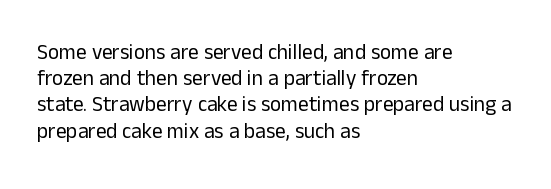
Does extra space separate the letters? No, they use regular spacing. Layout note: lines flush left. The area under the type is left untouched. This reads as an unemphasized weight, regular at the heaviest. This is roman type, the default non-slanted kind. Vertical spacing — default.
